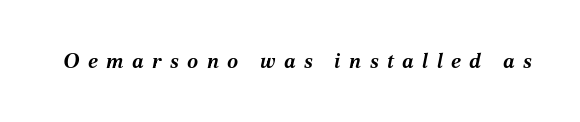
Q: Is the text bold? A: Yes.
Q: Is the text italic (slanted)? A: Yes, it leans right by about 12 degrees.
Q: Is the text underlined? A: No.
Q: Is the spacing between letters normal or unusually wide? A: Unusually wide.
